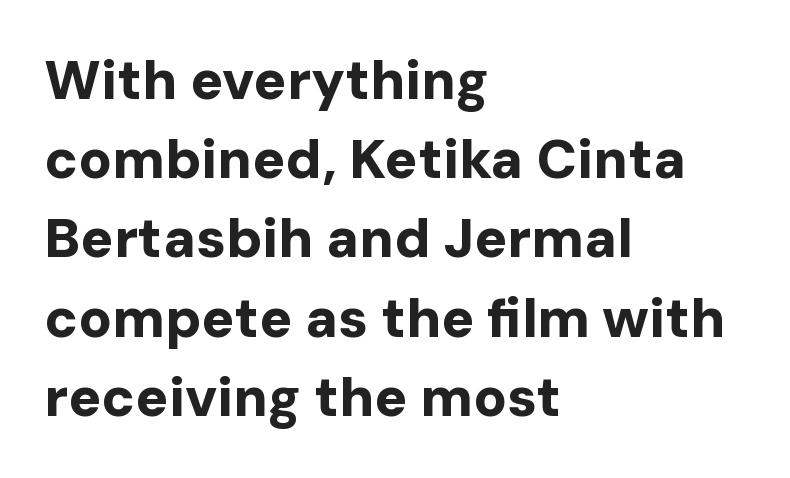
The image shows 55 px bold sans-serif type, upright; set left-aligned, normal line spacing (1.44x), normal letter spacing, not underlined; low stroke contrast and a medium x-height.
